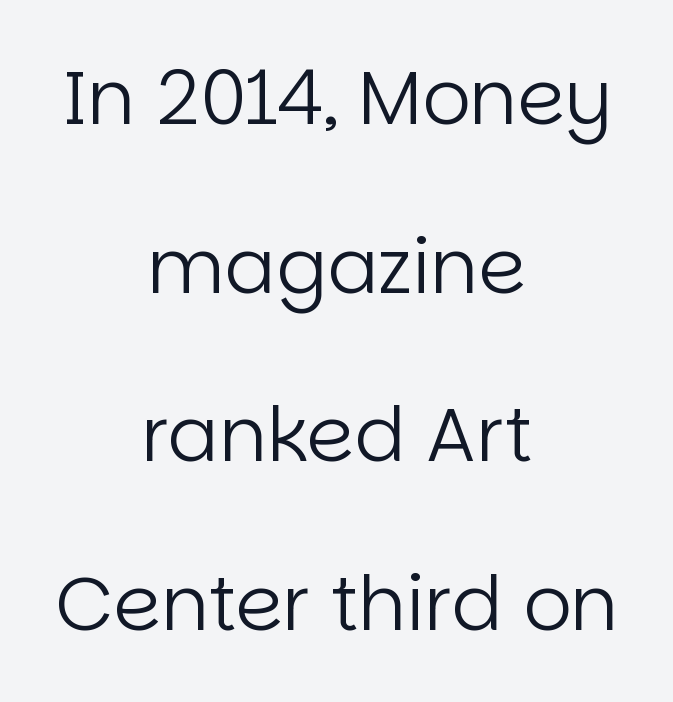
Here the designer chose a conventional face with non-uniform glyph widths. These lines keep a tight, regular rhythm from letter to letter. The letters stand straight up with perfectly vertical stems. In terms of letterform style, serifs are entirely absent.
